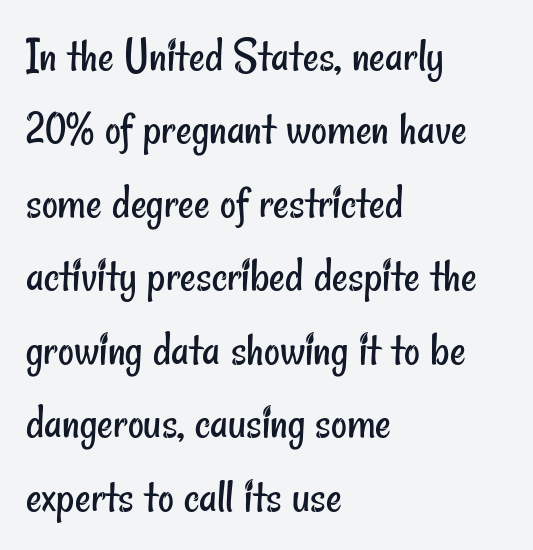
The image shows 49 px regular-weight, condensed sans-serif type; set left-aligned, normal line spacing (1.5x), normal letter spacing, not underlined; low stroke contrast and a small x-height.
